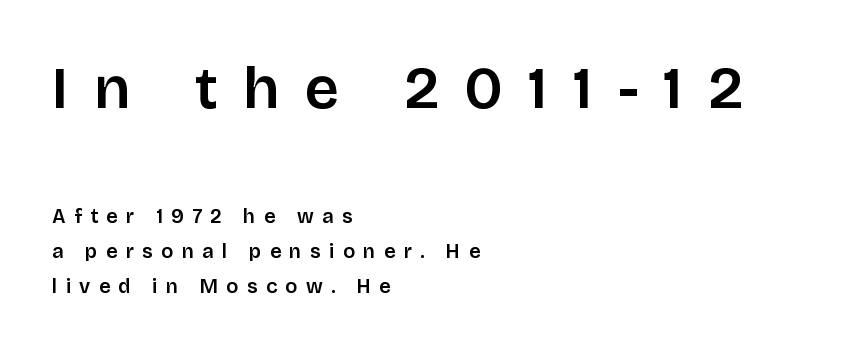
{"serif": "no", "italic": "no", "width": "normal", "stroke_contrast": "low", "x_height": "large", "monospaced": "no", "underline": "no", "align": "left", "line_spacing_ratio": 1.74, "letter_spacing": "wide", "letter_spacing_em": 0.42, "larger_block": "first", "size_ratio": 3.0, "glyph_px": 60}
